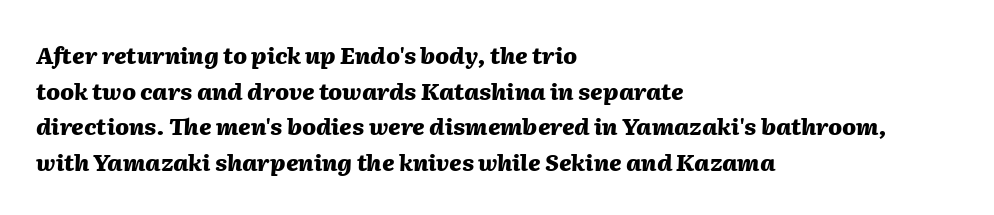
{"italic": "yes", "lean": "right", "slant_degrees": 2, "bold": "yes", "underline": "no", "align": "left", "line_spacing": "normal", "line_spacing_ratio": 1.55, "letter_spacing": "normal", "letter_spacing_em": 0.0, "glyph_px": 23}
